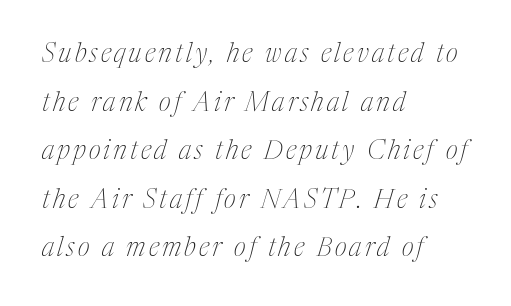
Q: Is the text bold? A: No.
Q: Is the text italic (slanted)? A: Yes, it leans right by about 17 degrees.
Q: Is the text underlined? A: No.
Q: How is the paragraph aligned? A: Left-aligned.
